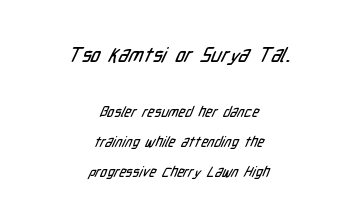
Baseline-to-baseline distance is far greater than the letter height. Nothing unusual about the tracking: characters are spaced as the font intends. Where is the straight margin? There isn't one; the lines are centered. The gap between lines stays unmarked. Whoever set this made the first block the dominant, larger element.
